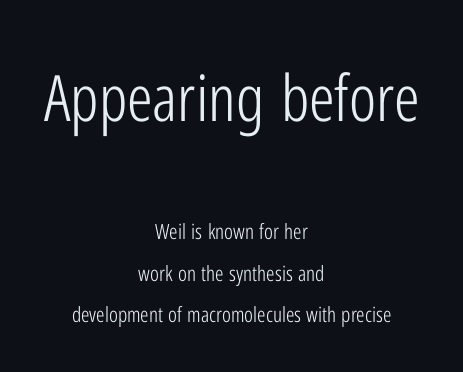
These lines are centered, leaving both edges ragged. Nobody drew a line under any word here. Character widths vary here, with narrow letters taking less room than wide ones. In terms of posture, this sample is upright. Is the lower block the larger one? No — the upper block carries the bigger type.
